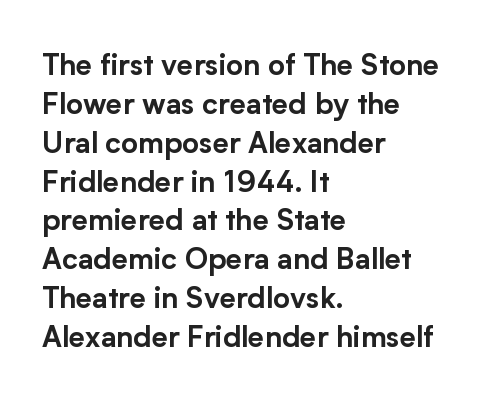
Q: Is the text italic (slanted)? A: No, it is upright.
Q: Is the typeface a serif or a sans-serif typeface? A: Sans-serif.
Q: Is the text underlined? A: No.
Q: How is the paragraph aligned? A: Left-aligned.
Q: Is the spacing between letters normal or unusually wide? A: Normal.
Q: Is the spacing between lines tight, normal or loose? A: Normal.
Q: Width (condensed, normal, or wide)? A: Normal.
Q: Stroke contrast? A: Low.
Q: x-height? A: Medium.
Q: Monospaced? A: No.
